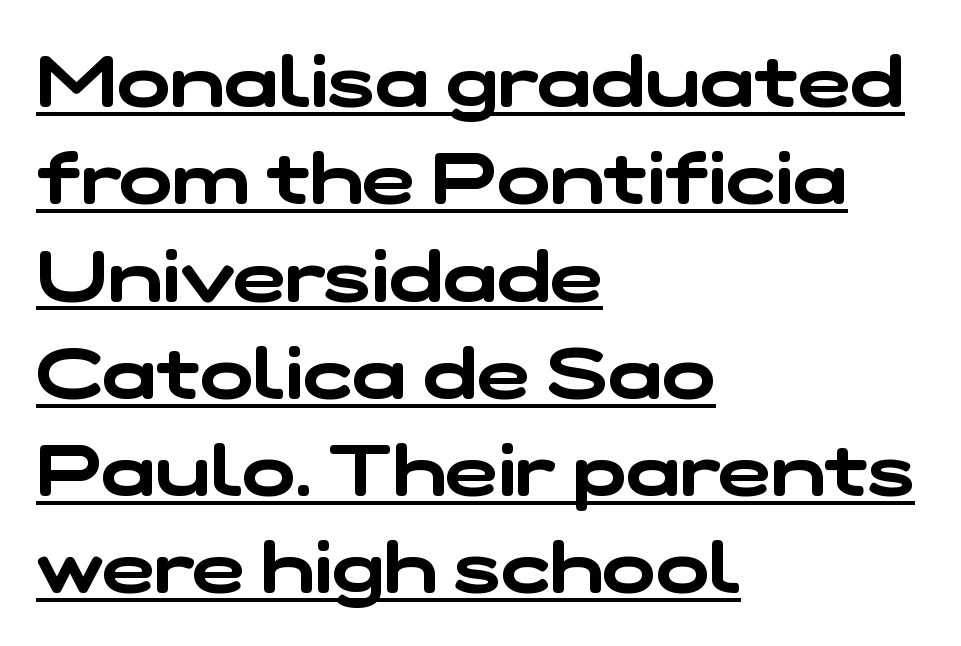
The image shows 71 px wide sans-serif type; set left-aligned, normal line spacing (1.37x), normal letter spacing, underlined; low stroke contrast and a medium x-height.
